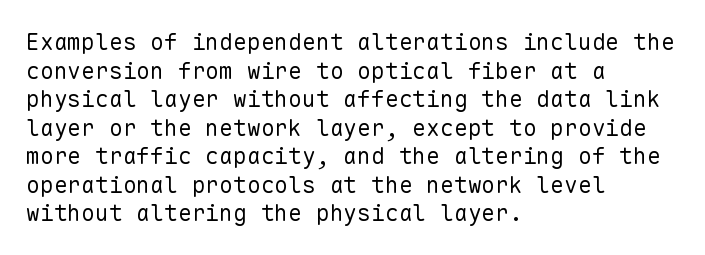
The image shows 23 px text type, upright; set left-aligned, line spacing 1.24x, normal letter spacing, not underlined.
